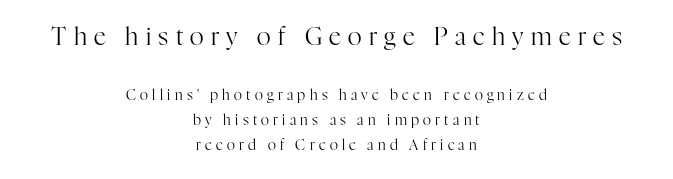
The setting favours the middle, as headings and verse often do. Nope, not italic — everything's standing straight. Spacing between characters has been opened up far beyond the box default. The glyphs are unaccompanied by any horizontal stroke below them. The strokes carry an ordinary text weight at most. The upper block of text is set noticeably larger than the block beneath it.
